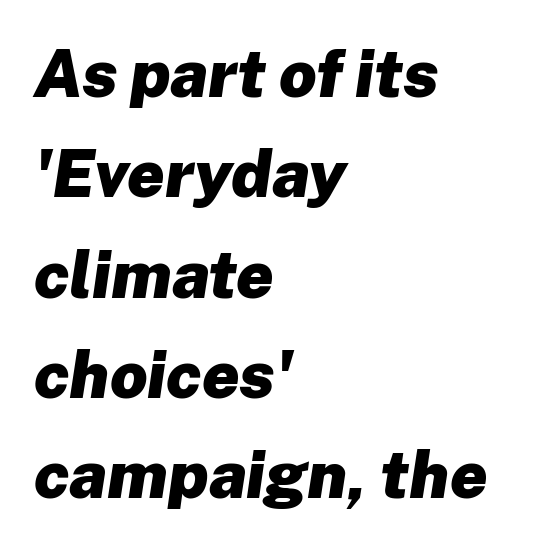
The image shows 66 px heavy type, italic (leaning right); set left-aligned, normal line spacing (1.52x), normal letter spacing, not underlined; low stroke contrast and a medium x-height.
